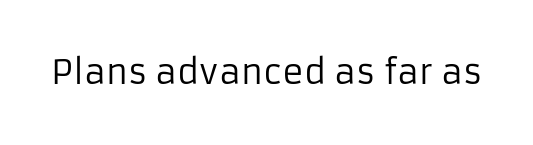
{"serif": "no", "italic": "no", "bold": "no", "weight": "regular", "width": "normal", "stroke_contrast": "low", "x_height": "medium", "monospaced": "no", "underline": "no", "letter_spacing": "normal", "letter_spacing_em": 0.0, "glyph_px": 33}
